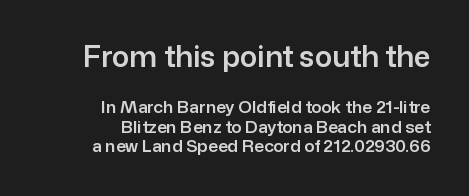
The image shows 29 px sans-serif type, upright; set right-aligned, line spacing 1.16x, normal letter spacing, not underlined; the first (top) block is 1.71x larger; low stroke contrast and a medium x-height.
